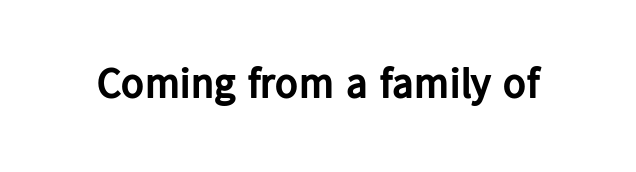
I'd call this a sans setting — the letters go barefoot. It's the straight-up-and-down kind of type. This rendering leaves character spacing at its baseline value. The face used here is proportionally spaced, like ordinary book or web type. Heft: maximum for text — a bold. Clear beneath every line of the passage.
